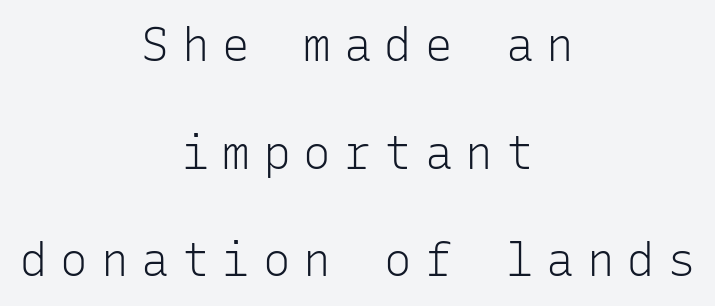
A typesetter would call this monospace, since all characters share one set width. The typeface chosen for these lines omits serifs. A roman cut, with each character standing at attention. The string is rendered with underlining switched off.
